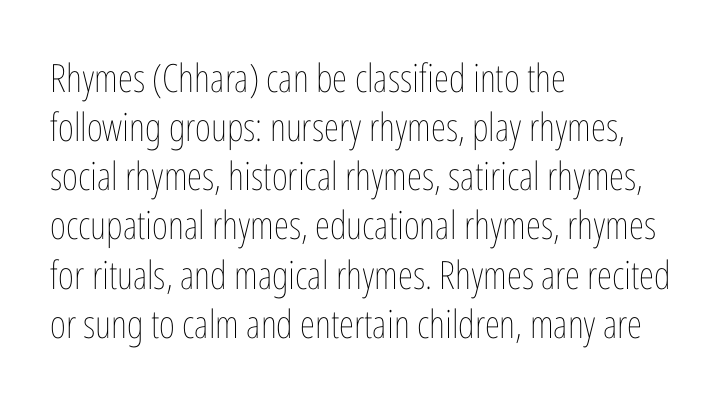
Plain, unruled lines of type. Words appear dense and cohesive because spacing is normal. Do the characters align in a grid? No, the font is proportional. Notice how the stems are strictly vertical — no italics here. A student would call this left alignment; a typographer would say flush left, rag right.
